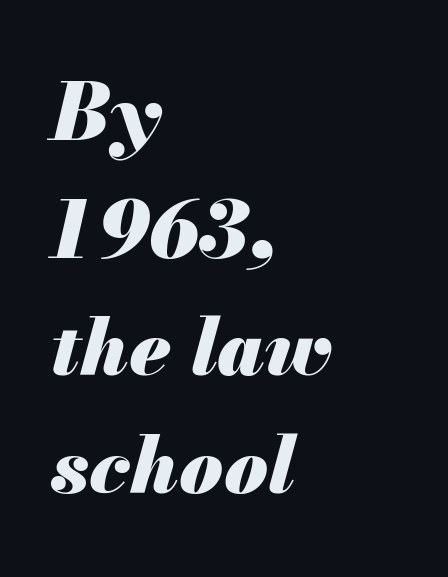
This rendering uses left alignment, leaving the right contour irregular. The face used here is proportionally spaced, like ordinary book or web type. Look at the stroke-to-counter ratio: heavy, a bold. The foot of each line stays bare and open. Between one letter and the next there's only the usual sliver of space.
